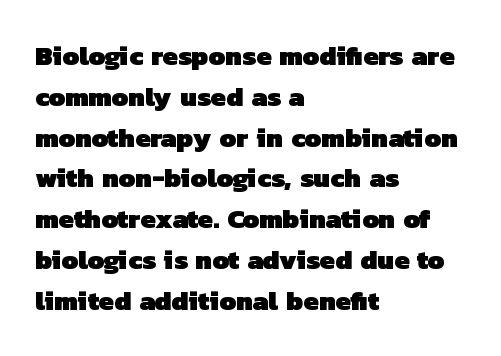
{"bold": "yes", "underline": "no", "align": "left", "line_spacing": "normal", "line_spacing_ratio": 1.51, "letter_spacing": "normal", "letter_spacing_em": 0.0, "glyph_px": 27}
